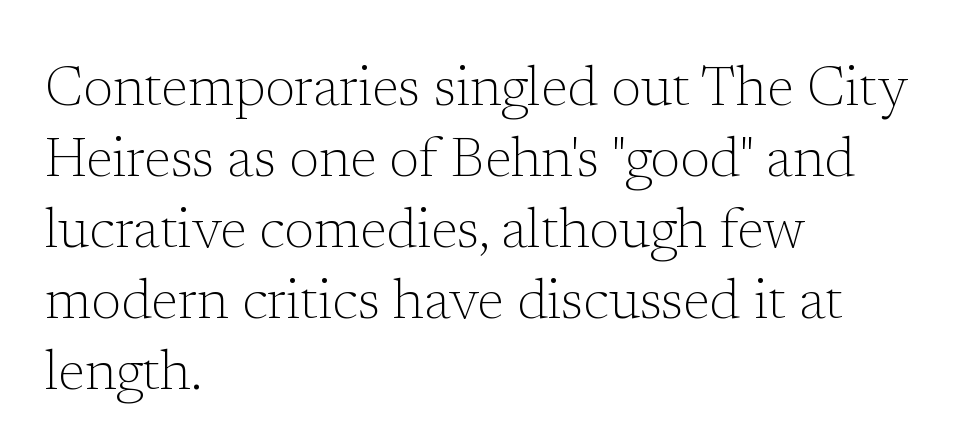
The image shows 55 px light serif type, upright; set left-aligned, normal line spacing (1.29x), normal letter spacing, not underlined; low stroke contrast and a medium x-height.
